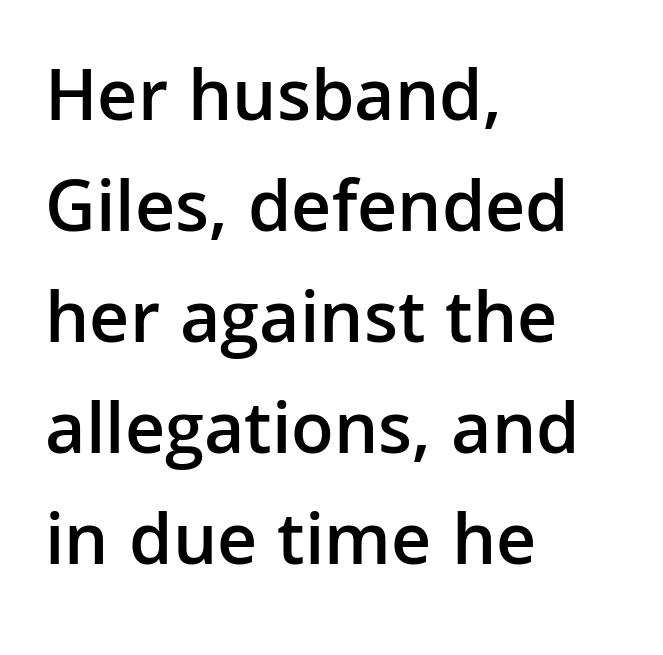
A typesetter would call this proportional, since set widths differ per character. Stems and bowls a touch heavier than normal — semibold. Are there feet on the stems? There aren't — it's a sans. Style check: upright.
